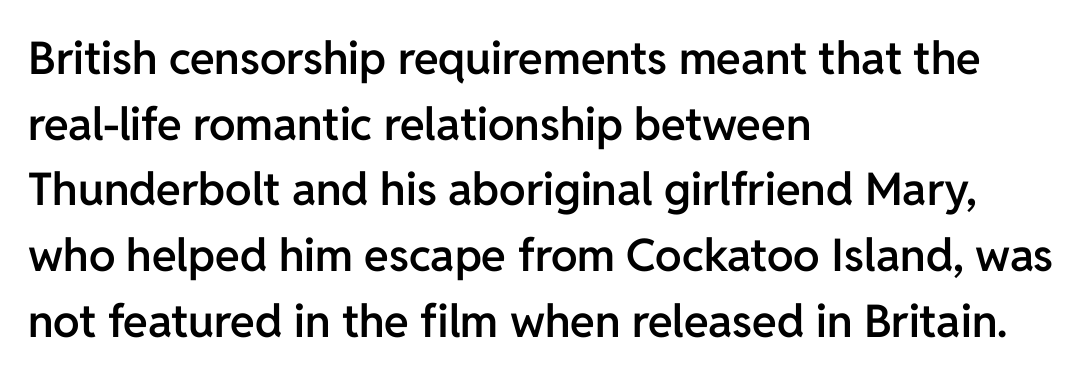
The image shows 45 px semibold sans-serif type, upright; set left-aligned, normal line spacing (1.46x), normal letter spacing, not underlined; low stroke contrast and a medium x-height.
